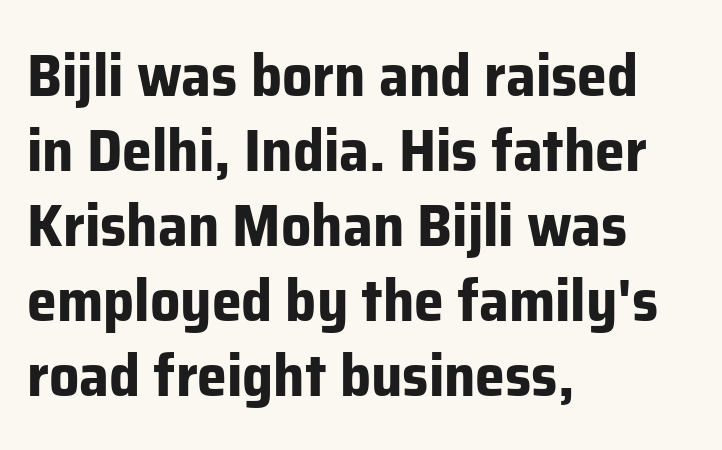
Vertically, the passage feels balanced, rows spaced as you'd expect. Classification — sans serif. Typesetter's note: full bold, strokes at maximum text heaviness. All the whitespace from short lines collects on the right. A bare baseline throughout the passage. Every character sits straight up, as roman type does.
